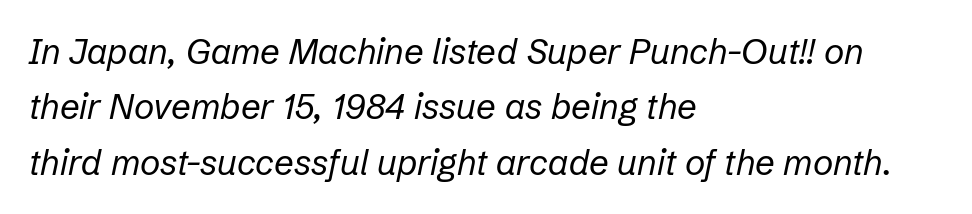
Q: Is the text bold? A: No.
Q: Is the text italic (slanted)? A: Yes, it leans right by about 12 degrees.
Q: Is the text underlined? A: No.
Q: How is the paragraph aligned? A: Left-aligned.
Q: Is the spacing between letters normal or unusually wide? A: Normal.
Q: Is the spacing between lines tight, normal or loose? A: Normal.
Q: Width (condensed, normal, or wide)? A: Normal.
Q: Stroke contrast? A: Low.
Q: x-height? A: Medium.
Q: Monospaced? A: No.
